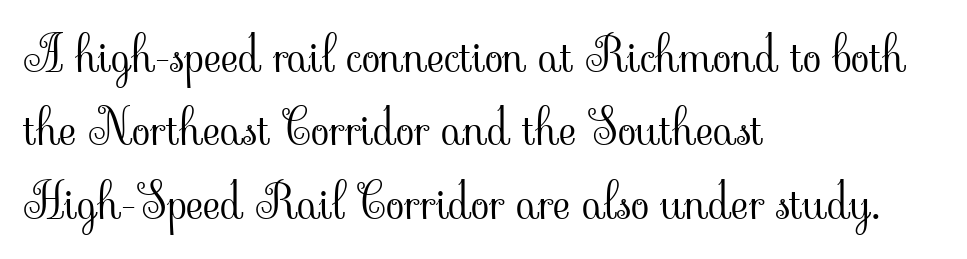
{"serif": "yes", "italic": "no", "bold": "no", "weight": "light", "width": "normal", "stroke_contrast": "low", "x_height": "small", "monospaced": "no", "underline": "no", "align": "left", "line_spacing": "normal", "line_spacing_ratio": 1.53, "letter_spacing": "normal", "letter_spacing_em": 0.0, "glyph_px": 48}
